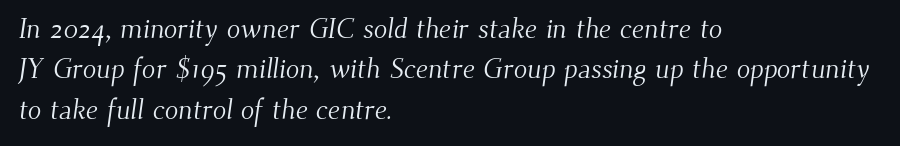
The image shows 28 px light serif type; set left-aligned, normal line spacing (1.44x), normal letter spacing, not underlined; medium stroke contrast and a small x-height.
